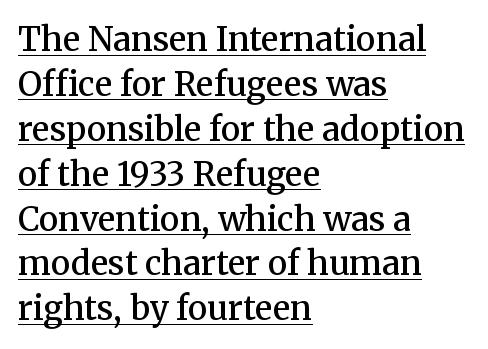
Q: Is the text bold? A: Semi-bold.
Q: Is the text italic (slanted)? A: No, it is upright.
Q: Is the typeface a serif or a sans-serif typeface? A: Serif.
Q: Is the text underlined? A: Yes.
Q: How is the paragraph aligned? A: Left-aligned.
Q: Is the spacing between letters normal or unusually wide? A: Normal.
Q: Is the spacing between lines tight, normal or loose? A: Normal.
Q: Width (condensed, normal, or wide)? A: Normal.
Q: Stroke contrast? A: Medium.
Q: x-height? A: Medium.
Q: Monospaced? A: No.
